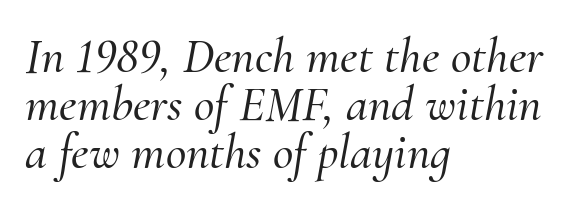
{"serif": "yes", "italic": "yes", "lean": "right", "slant_degrees": 10, "width": "normal", "stroke_contrast": "medium", "x_height": "small", "monospaced": "no", "underline": "no", "align": "left", "line_spacing": "tight", "line_spacing_ratio": 0.96, "letter_spacing": "normal", "letter_spacing_em": 0.0, "glyph_px": 50}
